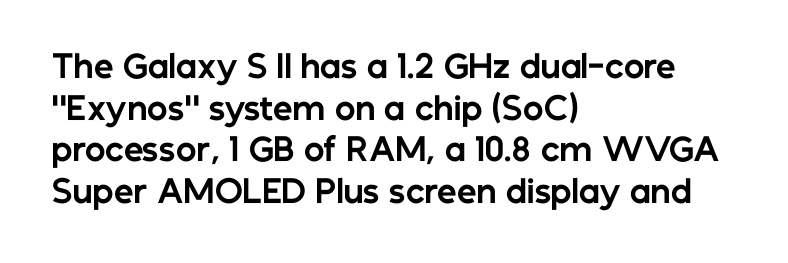
{"serif": "no", "italic": "no", "bold": "yes", "weight": "bold", "width": "normal", "stroke_contrast": "low", "x_height": "medium", "monospaced": "no", "underline": "no", "align": "left", "line_spacing": "normal", "line_spacing_ratio": 1.34, "letter_spacing": "normal", "letter_spacing_em": 0.0, "glyph_px": 31}
